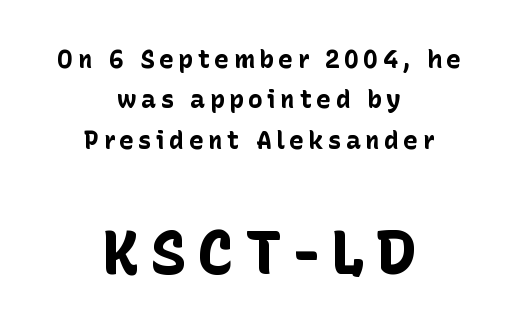
Q: Is the text bold? A: Yes.
Q: Is the text italic (slanted)? A: No, it is upright.
Q: Is the typeface a serif or a sans-serif typeface? A: Sans-serif.
Q: Is the text underlined? A: No.
Q: How is the paragraph aligned? A: Centered.
Q: Is the spacing between lines tight, normal or loose? A: Normal.
Q: Which block of text is set in a larger size, the first (top) or the second (bottom)? A: The second (bottom) one.
Q: Width (condensed, normal, or wide)? A: Normal.
Q: Stroke contrast? A: Low.
Q: x-height? A: Medium.
Q: Monospaced? A: No.
